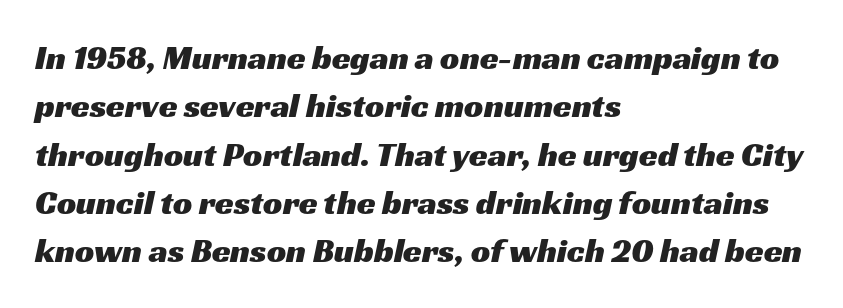
{"serif": "no", "width": "wide", "stroke_contrast": "medium", "x_height": "medium", "monospaced": "no", "underline": "no", "align": "left", "line_spacing": "normal", "line_spacing_ratio": 1.42, "letter_spacing": "normal", "letter_spacing_em": 0.0, "glyph_px": 34}
